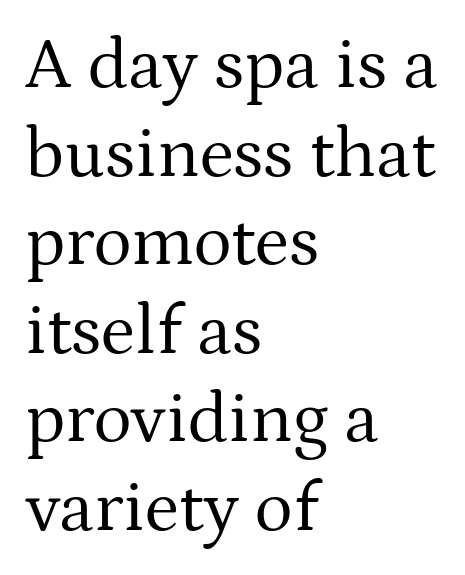
Nobody touched the tracking dial on this one. Nothing heavy about these letters — not bold at all. Is there any slant? The stems are plumb. The letters advance in unequal steps, a hallmark of proportional type. Short and long lines alike share a common starting point at left. Each row of text sits above clean, open space.
